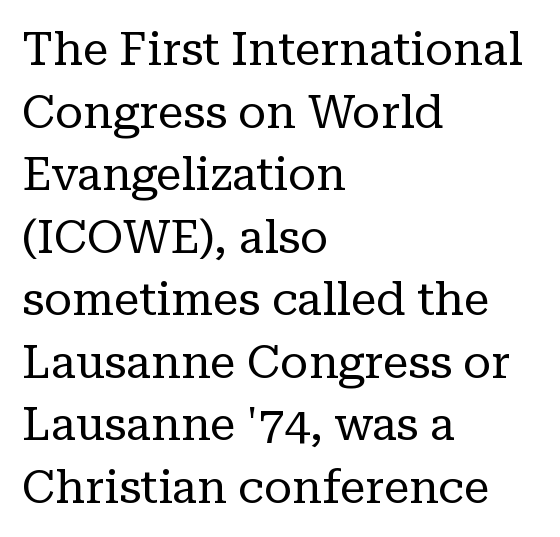
Here the glyphs are tracked normally, forming tight word shapes. Short and long lines alike share a common starting point at left. Each stroke keeps to a modest, everyday thickness or less. Unlike a clean sans, this face finishes its strokes with serifs. Regarding leading, the lines here are spaced in the standard way.
